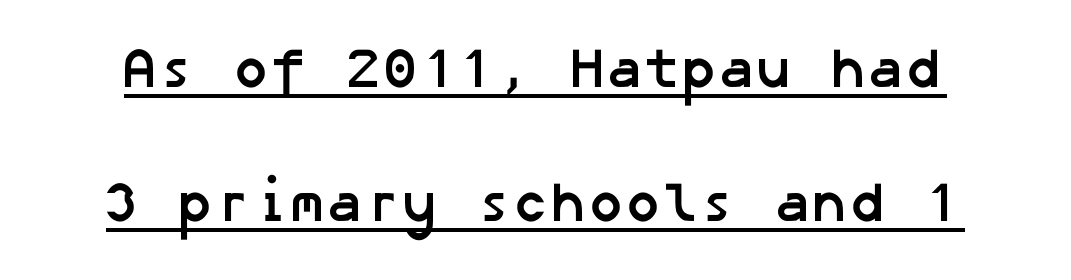
The image shows 56 px semibold sans-serif type; set loose line spacing (2.39x), normal letter spacing, underlined; low stroke contrast and a medium x-height.
